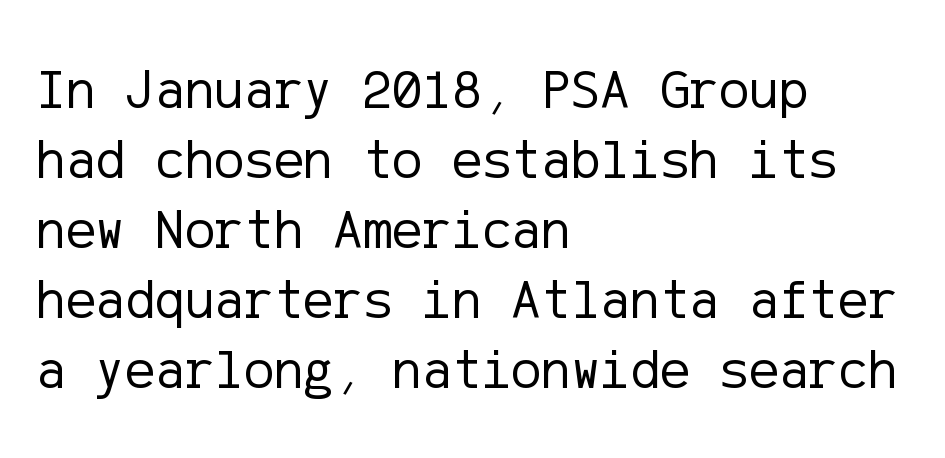
Q: Is the text bold? A: No.
Q: Is the text italic (slanted)? A: No, it is upright.
Q: Is the typeface a serif or a sans-serif typeface? A: Sans-serif.
Q: Is the text underlined? A: No.
Q: How is the paragraph aligned? A: Left-aligned.
Q: Is the spacing between letters normal or unusually wide? A: Normal.
Q: Is the spacing between lines tight, normal or loose? A: Normal.
Q: Width (condensed, normal, or wide)? A: Normal.
Q: Stroke contrast? A: Low.
Q: x-height? A: Medium.
